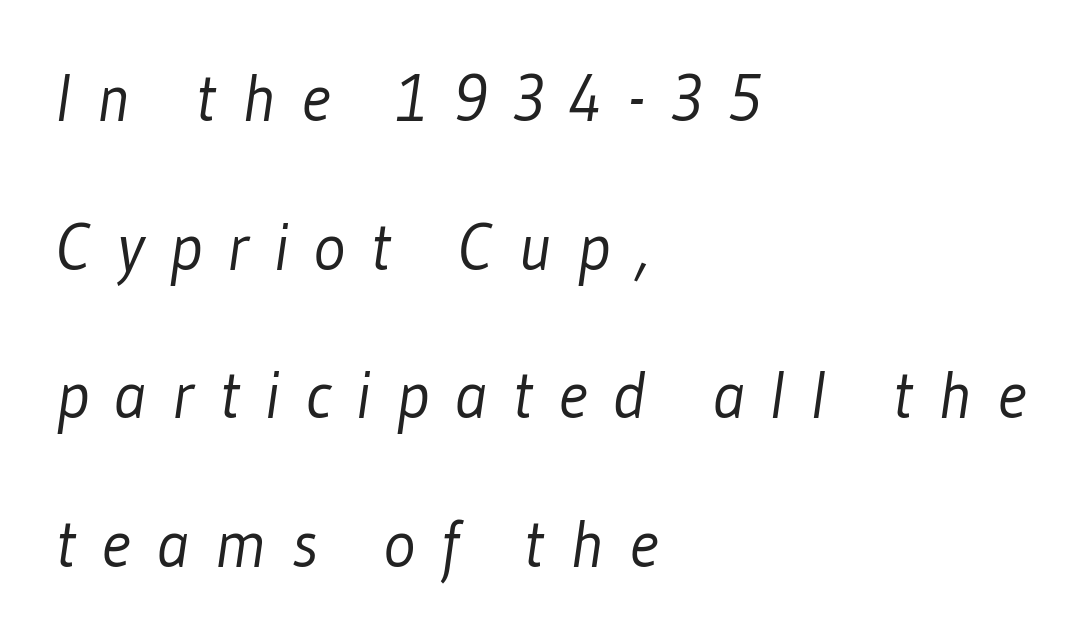
Q: Is the text bold? A: No.
Q: Is the typeface a serif or a sans-serif typeface? A: Sans-serif.
Q: Is the text underlined? A: No.
Q: How is the paragraph aligned? A: Left-aligned.
Q: Is the spacing between letters normal or unusually wide? A: Unusually wide.
Q: Is the spacing between lines tight, normal or loose? A: Loose.
Q: Width (condensed, normal, or wide)? A: Condensed.
Q: Stroke contrast? A: Low.
Q: x-height? A: Medium.
Q: Monospaced? A: No.
